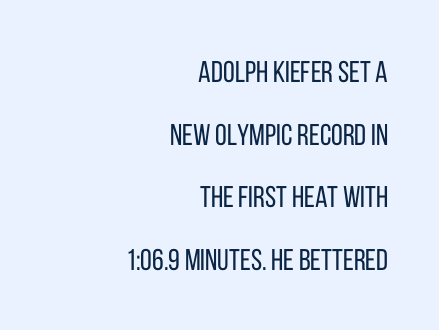
Q: Is the text bold? A: No.
Q: Is the text italic (slanted)? A: No, it is upright.
Q: Is the typeface a serif or a sans-serif typeface? A: Sans-serif.
Q: Is the text underlined? A: No.
Q: How is the paragraph aligned? A: Right-aligned.
Q: Is the spacing between letters normal or unusually wide? A: Normal.
Q: Is the spacing between lines tight, normal or loose? A: Loose.
Q: Width (condensed, normal, or wide)? A: Condensed.
Q: Stroke contrast? A: Low.
Q: x-height? A: Large.
Q: Monospaced? A: No.
